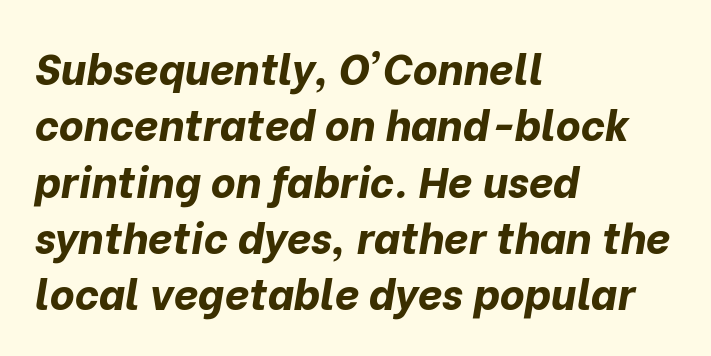
Q: Is the text bold? A: Yes.
Q: Is the text italic (slanted)? A: Yes, it leans right by about 10 degrees.
Q: Is the text underlined? A: No.
Q: How is the paragraph aligned? A: Left-aligned.
Q: Is the spacing between letters normal or unusually wide? A: Normal.
Q: Is the spacing between lines tight, normal or loose? A: Normal.
Q: Width (condensed, normal, or wide)? A: Normal.
Q: Stroke contrast? A: Low.
Q: x-height? A: Medium.
Q: Monospaced? A: No.
